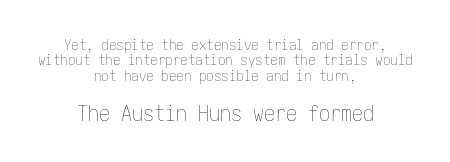
{"italic": "no", "bold": "no", "underline": "no", "align": "center", "line_spacing": "tight", "line_spacing_ratio": 1.03, "letter_spacing": "normal", "letter_spacing_em": 0.0, "larger_block": "second", "size_ratio": 1.47, "glyph_px": 22}
